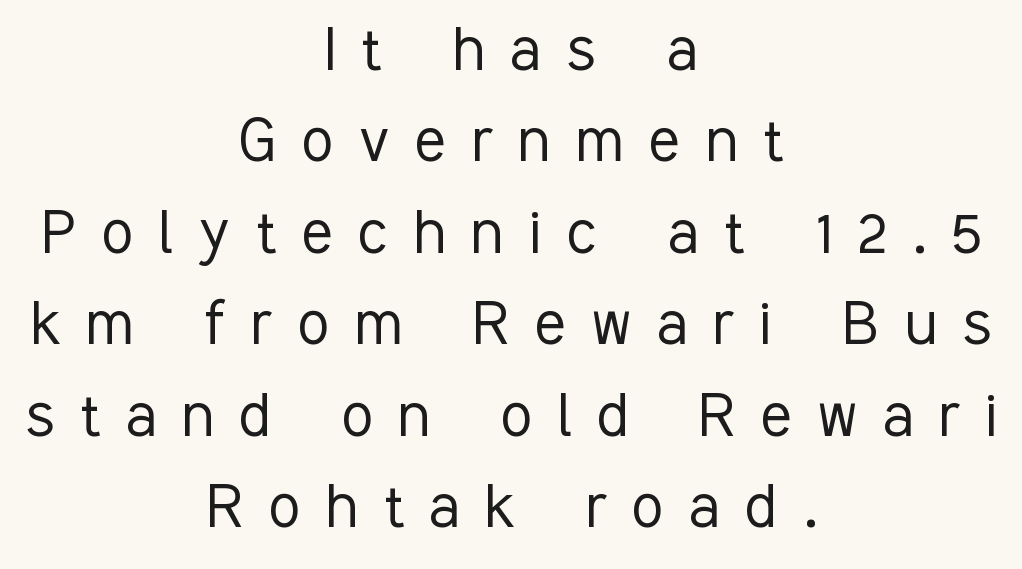
{"serif": "no", "italic": "no", "bold": "no", "weight": "light", "width": "condensed", "stroke_contrast": "low", "x_height": "medium", "monospaced": "no", "underline": "no", "align": "center", "line_spacing": "normal", "line_spacing_ratio": 1.27, "letter_spacing": "wide", "letter_spacing_em": 0.36, "glyph_px": 72}
